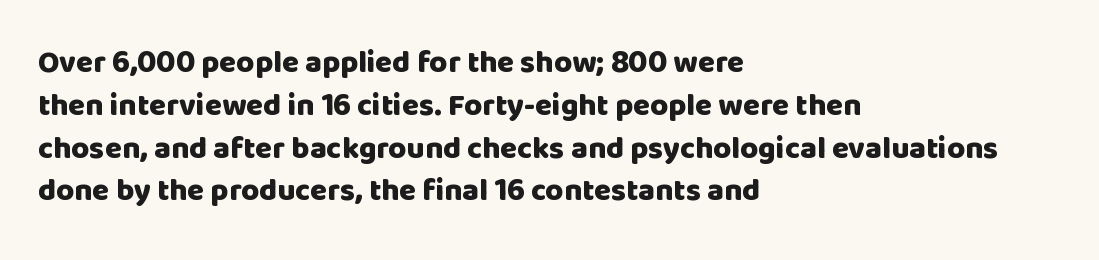
Q: Is the text bold? A: Yes.
Q: Is the text italic (slanted)? A: No, it is upright.
Q: Is the typeface a serif or a sans-serif typeface? A: Sans-serif.
Q: Is the text underlined? A: No.
Q: How is the paragraph aligned? A: Left-aligned.
Q: Is the spacing between letters normal or unusually wide? A: Normal.
Q: Is the spacing between lines tight, normal or loose? A: Normal.
Q: Width (condensed, normal, or wide)? A: Normal.
Q: Stroke contrast? A: Low.
Q: x-height? A: Large.
Q: Monospaced? A: No.
